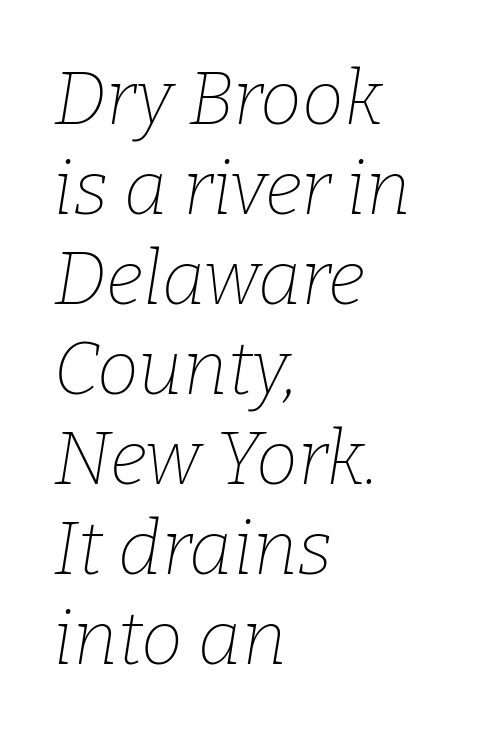
{"serif": "yes", "italic": "yes", "lean": "right", "slant_degrees": 9, "bold": "no", "weight": "thin", "width": "normal", "stroke_contrast": "low", "x_height": "medium", "monospaced": "no", "underline": "no", "align": "left", "line_spacing_ratio": 1.2, "letter_spacing": "normal", "letter_spacing_em": 0.0, "glyph_px": 75}
